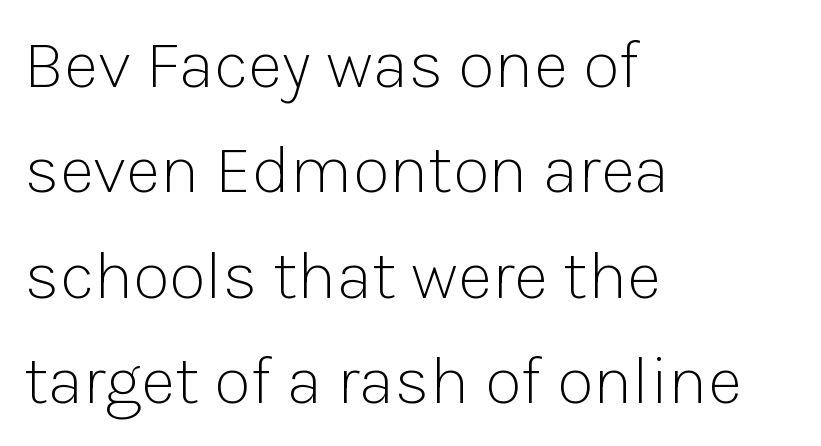
The image shows 68 px light sans-serif type, upright; set left-aligned, normal line spacing (1.55x), normal letter spacing, not underlined; low stroke contrast and a medium x-height.
